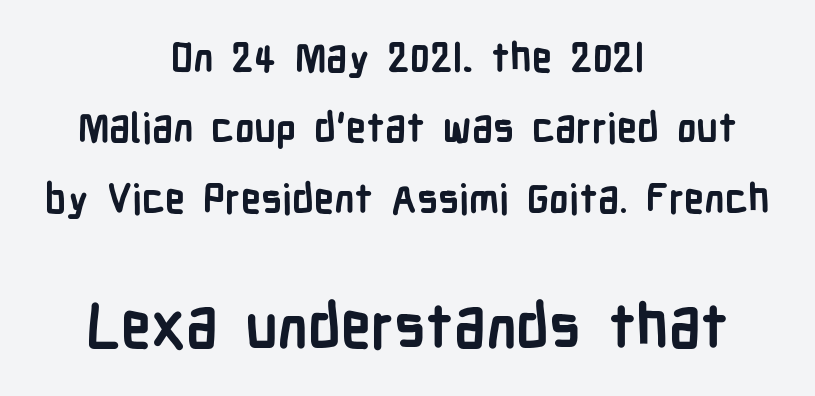
The image shows 60 px semibold, condensed sans-serif type, upright; set centered, line spacing 1.76x, normal letter spacing, not underlined; the second (bottom) block is 1.5x larger; low stroke contrast and a medium x-height.
